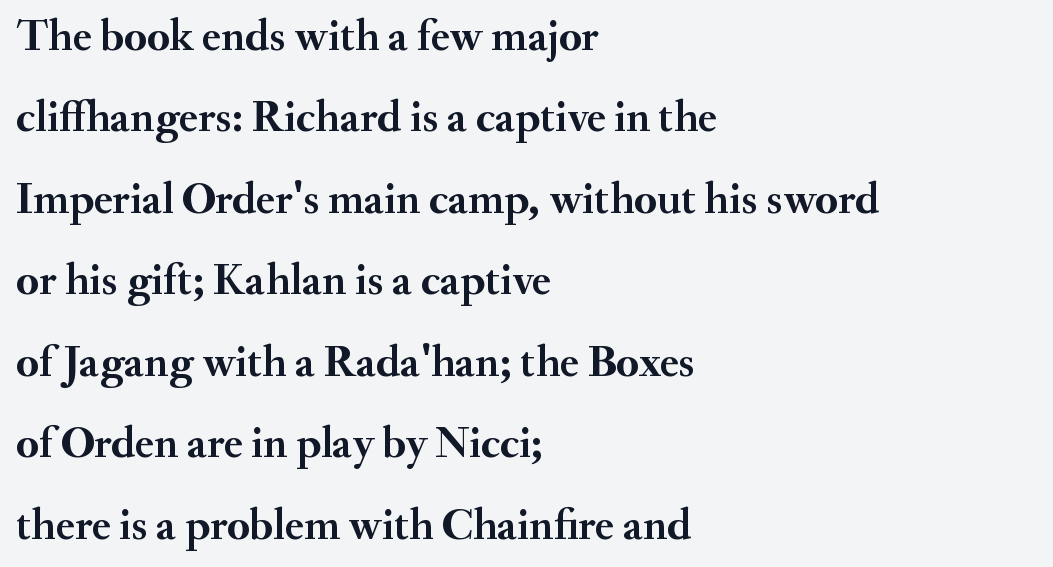
{"serif": "yes", "italic": "no", "bold": "yes", "weight": "semibold", "width": "normal", "stroke_contrast": "medium", "x_height": "small", "monospaced": "no", "underline": "no", "align": "left", "line_spacing_ratio": 1.81, "letter_spacing": "normal", "letter_spacing_em": 0.0, "glyph_px": 45}
